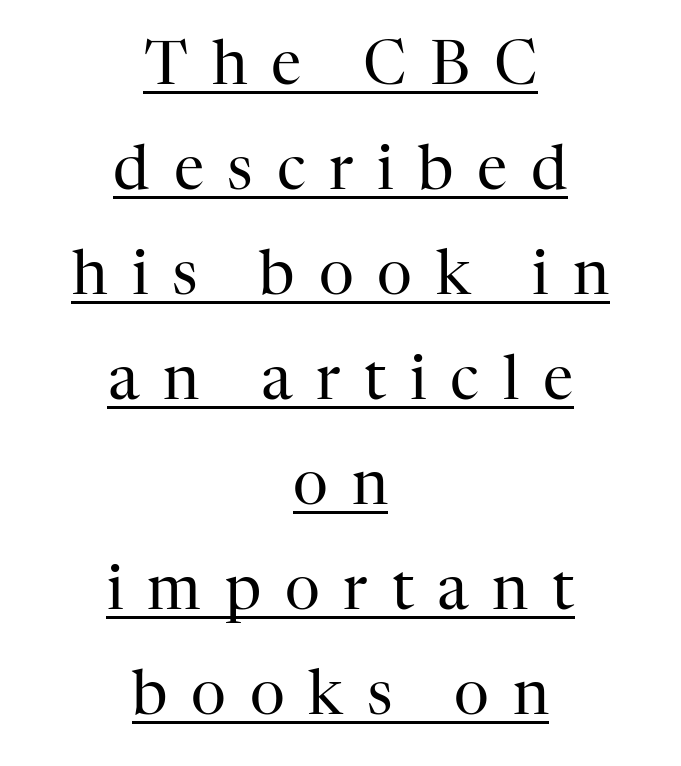
Q: Is the text bold? A: No.
Q: Is the text italic (slanted)? A: No, it is upright.
Q: Is the typeface a serif or a sans-serif typeface? A: Serif.
Q: Is the text underlined? A: Yes.
Q: How is the paragraph aligned? A: Centered.
Q: Is the spacing between letters normal or unusually wide? A: Unusually wide.
Q: Width (condensed, normal, or wide)? A: Normal.
Q: Stroke contrast? A: High.
Q: x-height? A: Medium.
Q: Monospaced? A: No.
